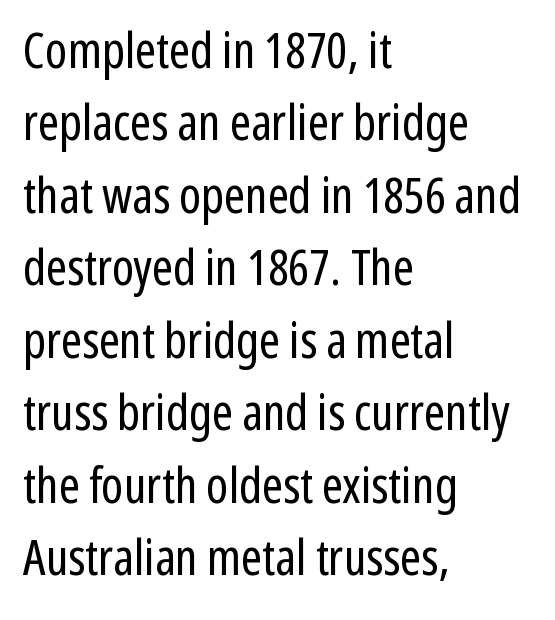
A classic flush-left, rag-right setting is used for this passage. Does the type have serifs? No, each stem ends abruptly. Unbolded letterforms with no extra heft. Short note: letters normally spaced. Students, observe: this is what conventionally led text looks like.
